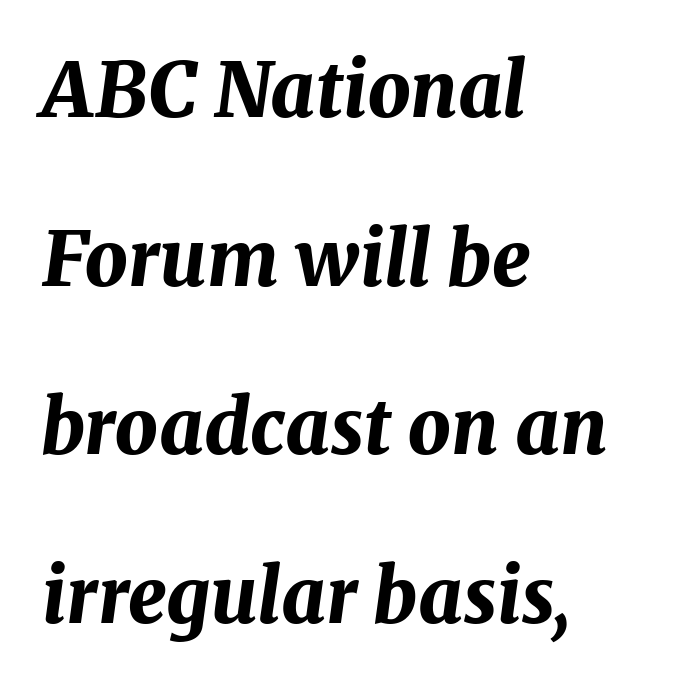
Is this a fixed-width face? No — the glyphs have proportional, varying widths. There's an unmistakable incline to the writing here. Any mark beneath the type? The region is blank. One glance says open: line gaps are wider than usual. Heavy-handed strokes throughout: this text is bold.
